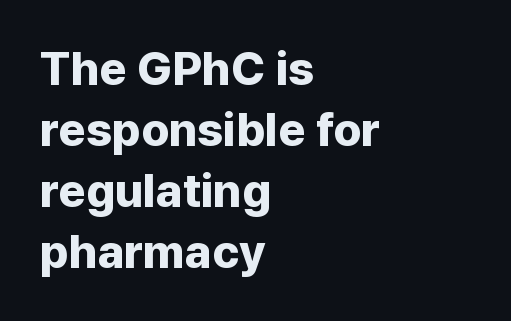
The image shows 47 px bold sans-serif type, upright; set left-aligned, normal line spacing (1.3x), normal letter spacing, not underlined; low stroke contrast and a medium x-height.
